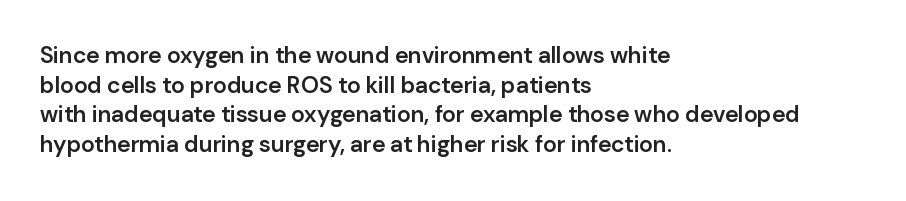
Stroke thickness is moderately raised; the sample reads as semibold. Vertical strokes here are truly vertical. The area under the type is left untouched. Summary of vertical rhythm: regular, with standard interline spacing.
